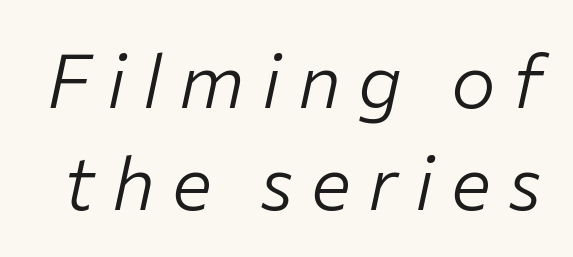
{"italic": "yes", "lean": "right", "slant_degrees": 12, "bold": "no", "weight": "light", "width": "normal", "stroke_contrast": "low", "x_height": "medium", "monospaced": "no", "underline": "no", "line_spacing": "normal", "line_spacing_ratio": 1.36, "letter_spacing": "wide", "letter_spacing_em": 0.23, "glyph_px": 75}
